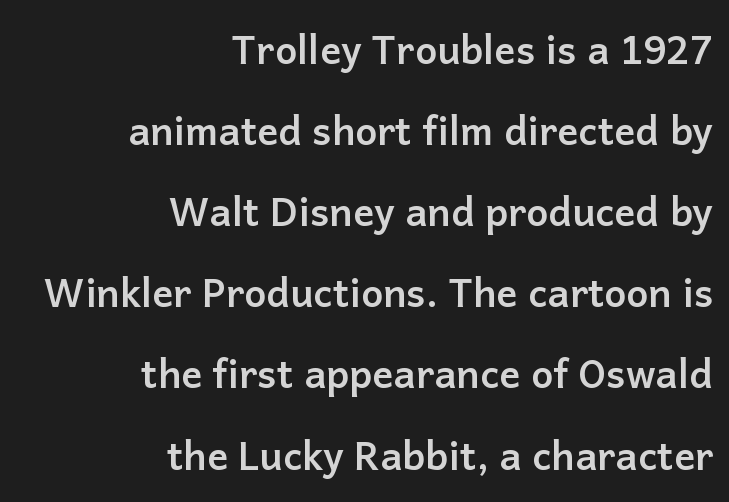
{"serif": "no", "italic": "no", "bold": "yes", "weight": "semibold", "width": "normal", "stroke_contrast": "low", "x_height": "medium", "monospaced": "no", "underline": "no", "align": "right", "line_spacing": "loose", "line_spacing_ratio": 2.08, "letter_spacing": "normal", "letter_spacing_em": 0.0, "glyph_px": 39}
